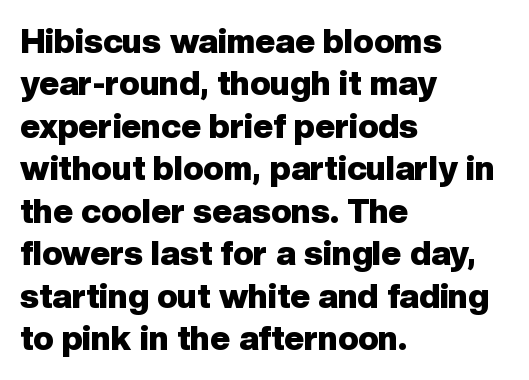
Q: Is the text bold? A: Yes.
Q: Is the text italic (slanted)? A: No, it is upright.
Q: Is the typeface a serif or a sans-serif typeface? A: Sans-serif.
Q: Is the text underlined? A: No.
Q: How is the paragraph aligned? A: Left-aligned.
Q: Is the spacing between letters normal or unusually wide? A: Normal.
Q: Is the spacing between lines tight, normal or loose? A: Normal.
Q: Width (condensed, normal, or wide)? A: Normal.
Q: Stroke contrast? A: Low.
Q: x-height? A: Medium.
Q: Monospaced? A: No.
